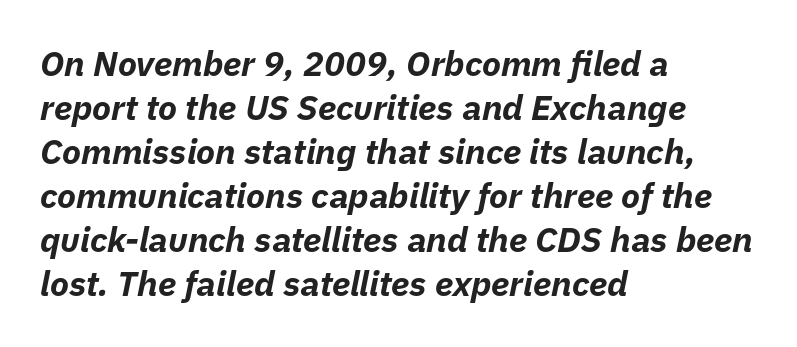
How are the letters spaced? Ordinarily, with no added tracking. Spacing verdict: proportional, widths tailored to each character. Reading down the block, your eye returns to a fixed left position each line. Weight: bold. An italicized treatment has been applied to the whole sample.
